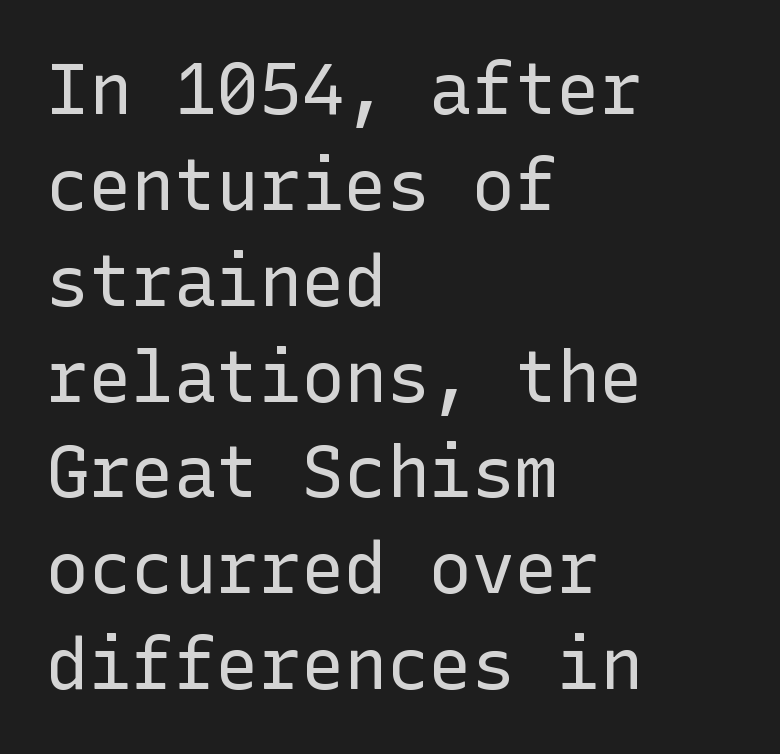
Q: Is the text bold? A: No.
Q: Is the text italic (slanted)? A: No, it is upright.
Q: Is the typeface a serif or a sans-serif typeface? A: Sans-serif.
Q: Is the text underlined? A: No.
Q: How is the paragraph aligned? A: Left-aligned.
Q: Is the spacing between letters normal or unusually wide? A: Normal.
Q: Is the spacing between lines tight, normal or loose? A: Normal.
Q: Width (condensed, normal, or wide)? A: Normal.
Q: Stroke contrast? A: Low.
Q: x-height? A: Medium.
